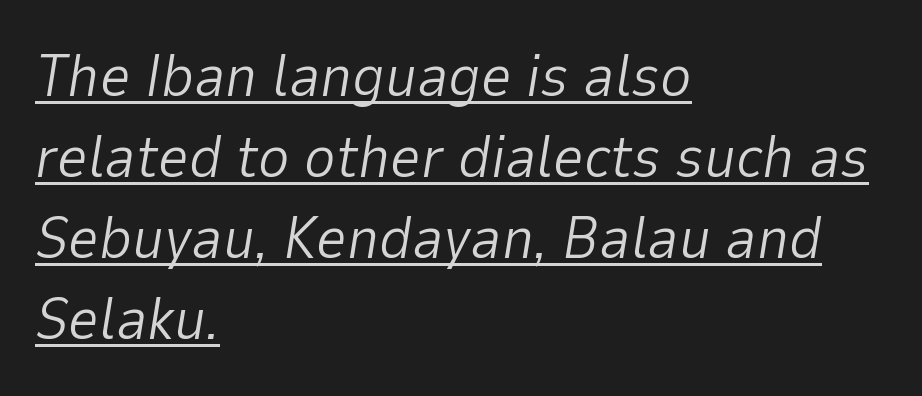
The rendering uses the underline text-decoration. No chunkiness to these letters — they're not bold. Standard letterfit; no display-style spreading of the glyphs. Here the designer chose a conventional face with non-uniform glyph widths. Italic? Definitely — the glyphs are oblique. Vertically, the passage feels balanced, rows spaced as you'd expect.
